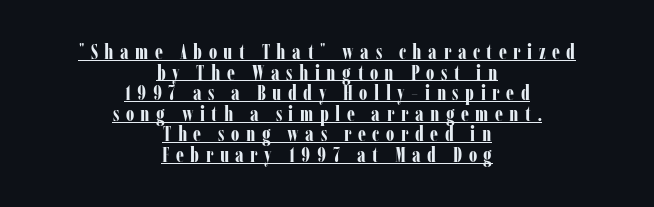
The image shows 21 px bold type, upright; set centered, tight line spacing (0.98x), unusually wide letter spacing (+0.31 em), underlined.
